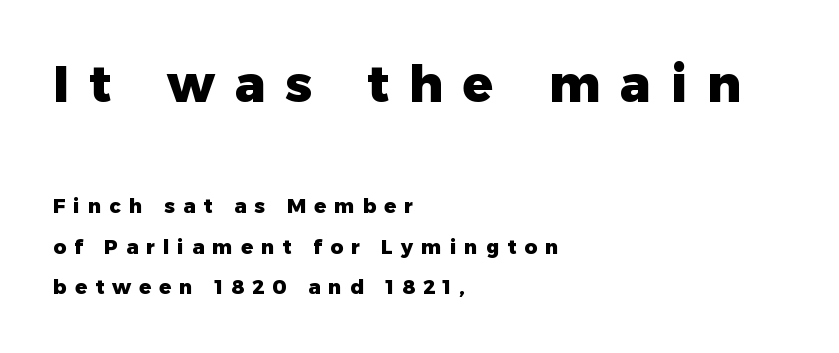
Honestly, the rows look like they've been pulled way apart. Each letter keeps its own natural width here, so spacing adapts to shape. Substantial extra tracking has been applied to these lines. Any mark beneath the type? The region is blank. Check where the strokes stop: nothing finishes them off — pure sans.
